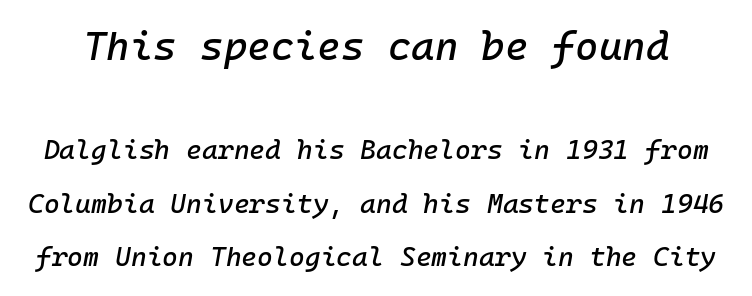
Bigger letters appear in the top chunk; the bottom chunk is reduced. Letters rest on an invisible, unmarked baseline. The block of text is sparse from top to bottom, with ample space between rows. The face used here has a pronounced slope to its letters.
